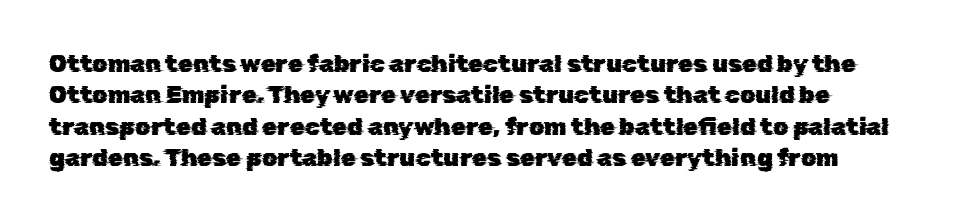
The image shows 24 px text type; set normal line spacing (1.31x), normal letter spacing, not underlined.
